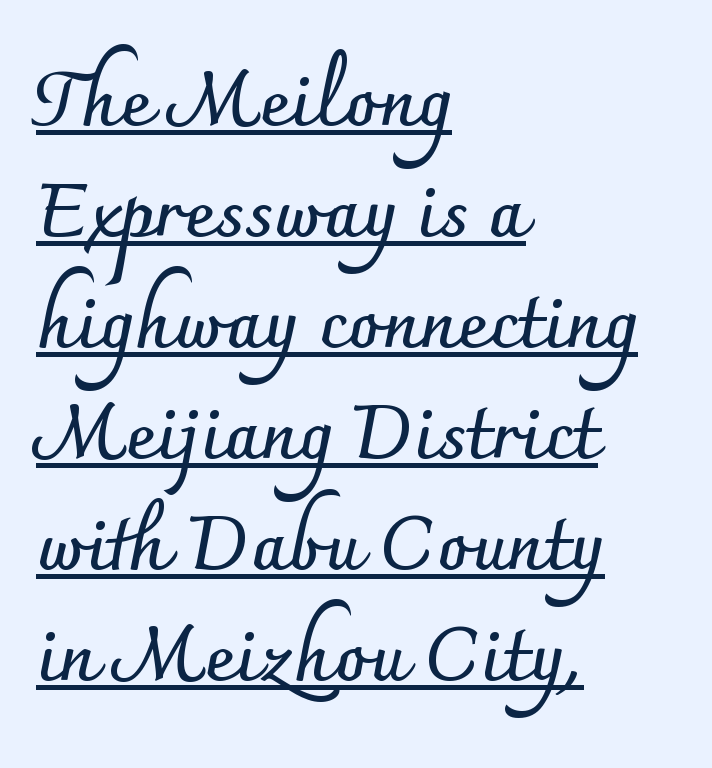
{"serif": "no", "bold": "yes", "weight": "semibold", "width": "normal", "stroke_contrast": "low", "x_height": "small", "monospaced": "no", "underline": "yes", "align": "left", "line_spacing": "normal", "line_spacing_ratio": 1.5, "letter_spacing": "normal", "letter_spacing_em": 0.0, "glyph_px": 74}
